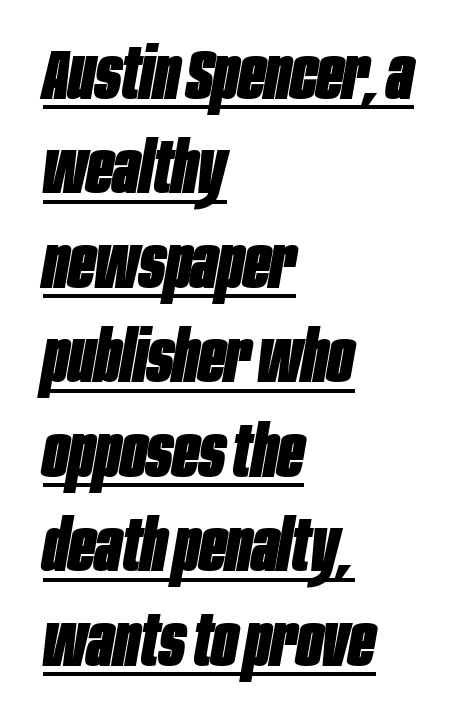
Q: Is the text bold? A: Yes.
Q: Is the text italic (slanted)? A: Yes, it leans right by about 10 degrees.
Q: Is the text underlined? A: Yes.
Q: How is the paragraph aligned? A: Left-aligned.
Q: Is the spacing between letters normal or unusually wide? A: Normal.
Q: Is the spacing between lines tight, normal or loose? A: Normal.
Q: Width (condensed, normal, or wide)? A: Condensed.
Q: Stroke contrast? A: Low.
Q: x-height? A: Large.
Q: Monospaced? A: No.
